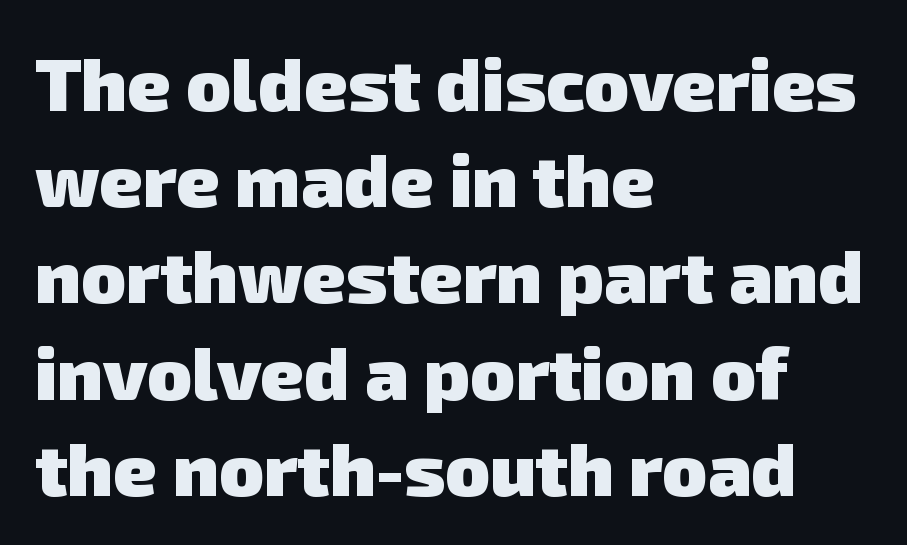
Observe the absence of serifs on each vertical stroke in this sample. The typesetting leans heavy: a genuine bold. The paragraph shown leans on its left margin. The gap between lines stays unmarked. Note the varied advance widths — an 'i' is clearly narrower than an 'm'.
